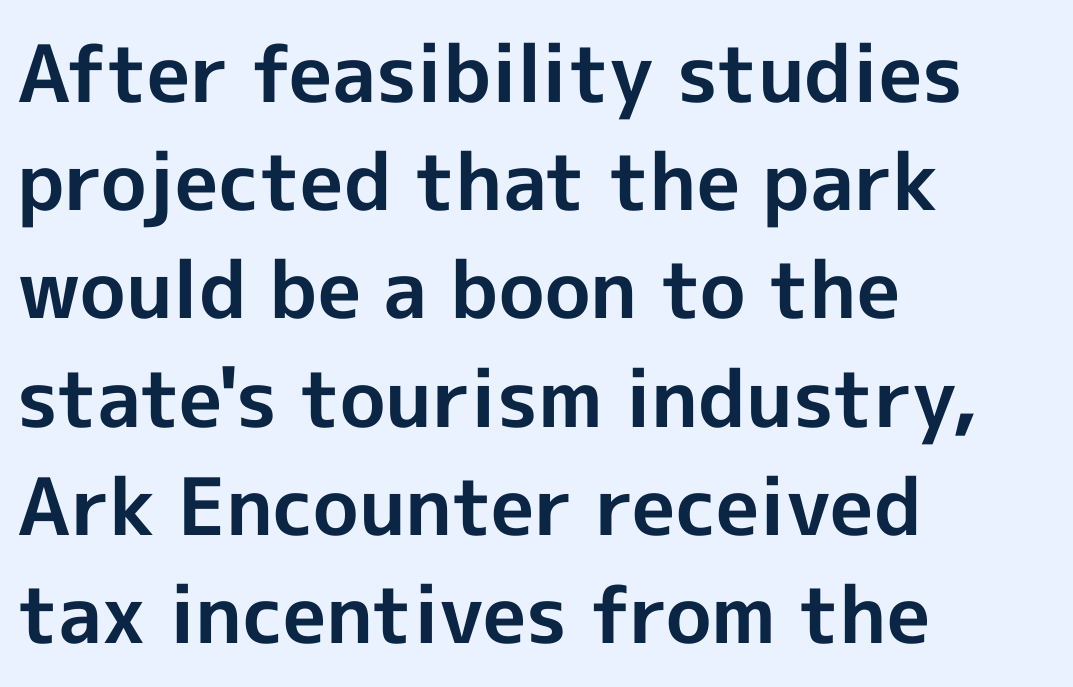
{"serif": "no", "italic": "no", "bold": "yes", "weight": "bold", "width": "normal", "x_height": "medium", "monospaced": "no", "underline": "no", "align": "left", "line_spacing": "normal", "line_spacing_ratio": 1.37, "letter_spacing": "normal", "letter_spacing_em": 0.0, "glyph_px": 79}
